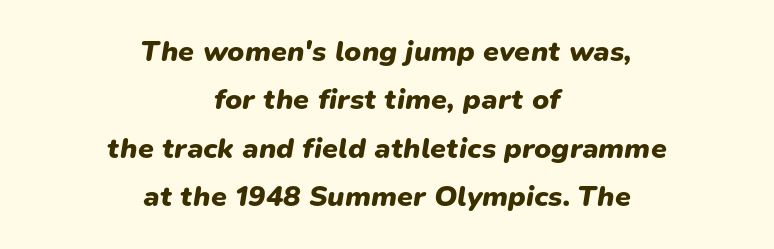
{"italic": "yes", "lean": "right", "slant_degrees": 9, "bold": "yes", "weight": "heavy", "width": "normal", "stroke_contrast": "low", "x_height": "medium", "monospaced": "no", "underline": "no", "align": "center", "line_spacing": "normal", "line_spacing_ratio": 1.67, "letter_spacing": "normal", "letter_spacing_em": 0.0, "glyph_px": 29}
